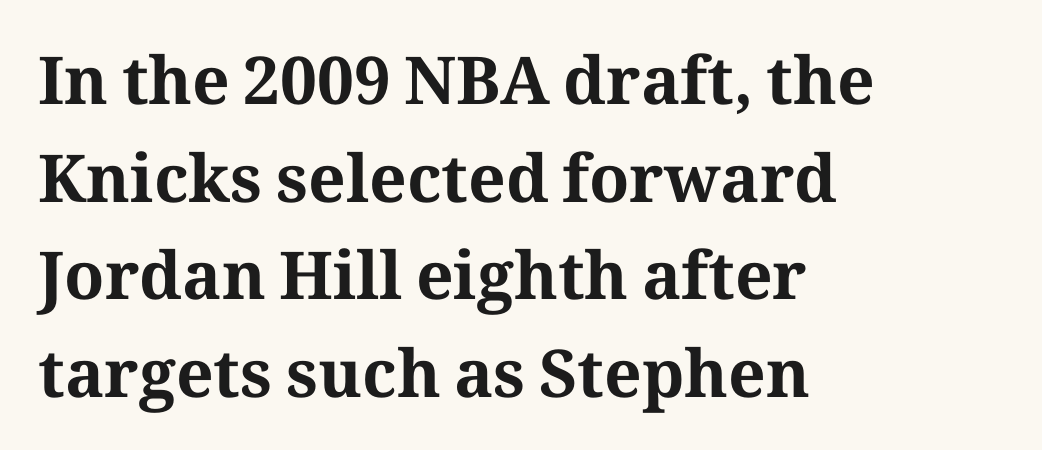
The image shows 66 px bold serif type, upright; set left-aligned, normal line spacing (1.48x), normal letter spacing, not underlined; medium stroke contrast and a medium x-height.
